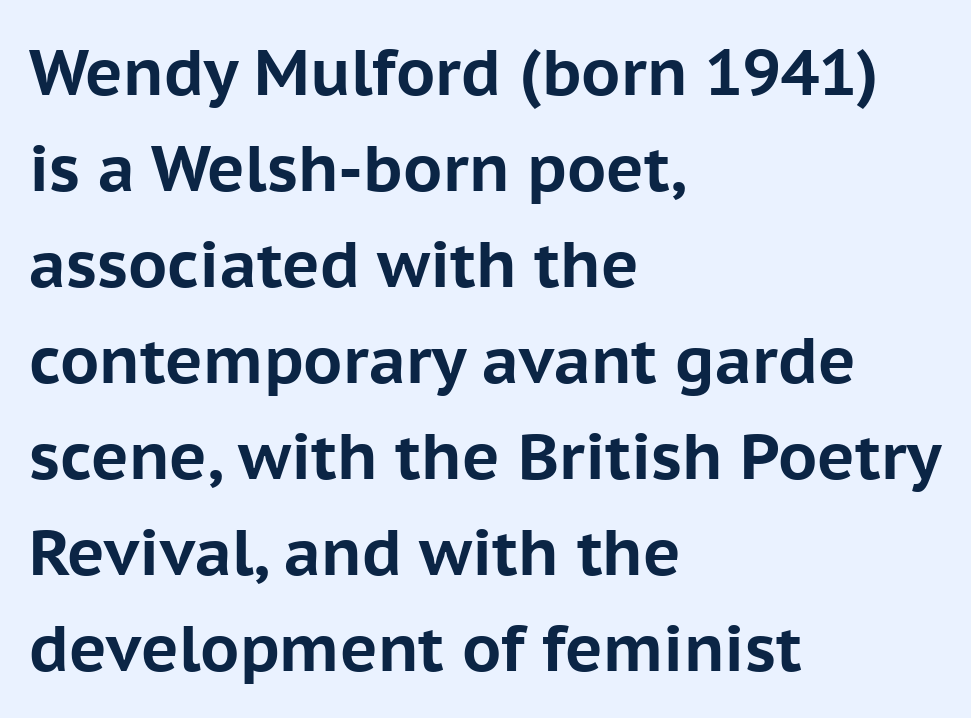
Students, this is bold: see how much ink each stroke carries. The typesetter chose a ragged-right arrangement here. The type is set solid horizontally, with unmodified tracking. No word sits above an underline. Rendered with straight, roman letterforms.
